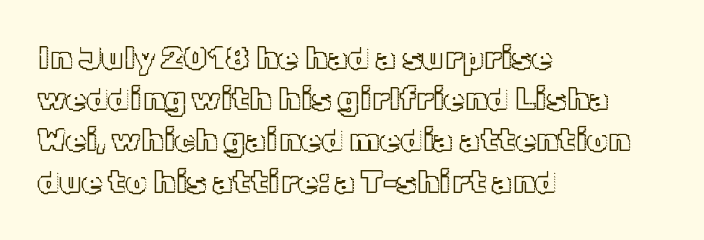
The image shows 33 px text type, upright; set left-aligned, normal line spacing (1.25x), normal letter spacing, not underlined; a medium x-height.
